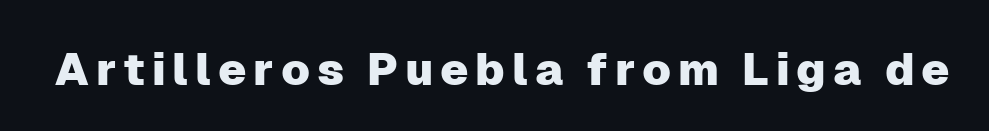
Q: Is the text italic (slanted)? A: No, it is upright.
Q: Is the typeface a serif or a sans-serif typeface? A: Sans-serif.
Q: Is the text underlined? A: No.
Q: Width (condensed, normal, or wide)? A: Normal.
Q: Stroke contrast? A: Low.
Q: x-height? A: Medium.
Q: Monospaced? A: No.
